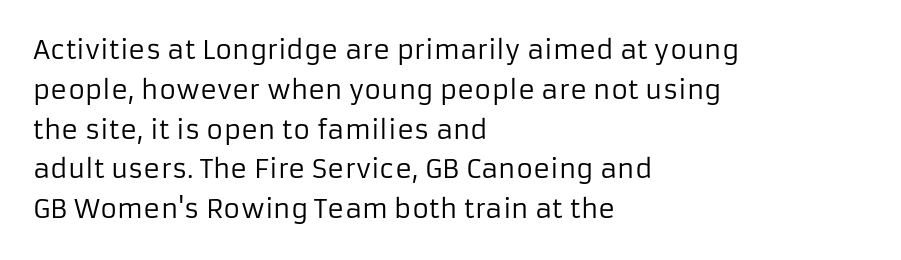
The image shows 26 px text type, upright; set left-aligned, normal line spacing (1.53x), normal letter spacing, not underlined.
